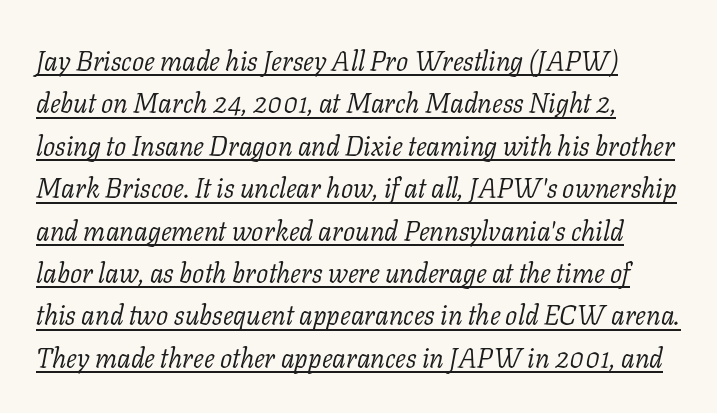
These lines keep a tight, regular rhythm from letter to letter. Like a heading marked for emphasis, these lines bear an underscore. Bold? No — there's no thickening of the strokes. Is the type slanted? Yes — the strokes lean at a clear angle.
